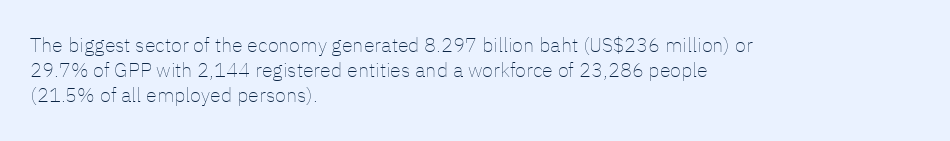
Underline: absent. These glyphs show unthickened strokes, regular width or finer. The leading is moderate, giving the passage an even texture. Upright lettering throughout.
